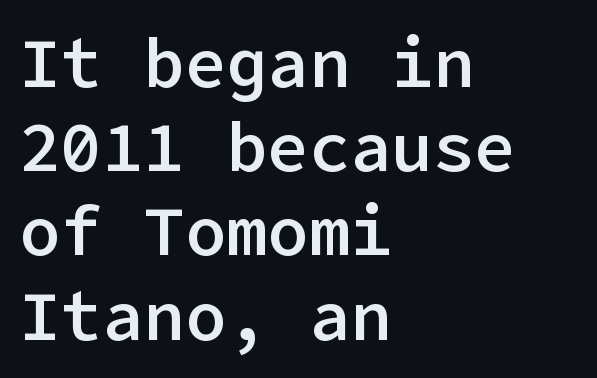
Q: Is the text bold? A: Semi-bold.
Q: Is the text italic (slanted)? A: No, it is upright.
Q: Is the typeface a serif or a sans-serif typeface? A: Sans-serif.
Q: Is the text underlined? A: No.
Q: How is the paragraph aligned? A: Left-aligned.
Q: Is the spacing between letters normal or unusually wide? A: Normal.
Q: Width (condensed, normal, or wide)? A: Normal.
Q: Stroke contrast? A: Low.
Q: x-height? A: Medium.
